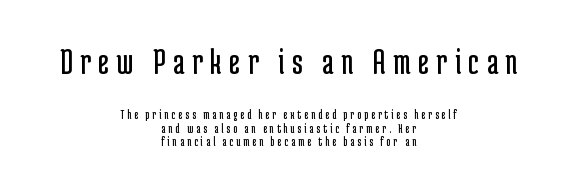
{"serif": "no", "italic": "no", "bold": "no", "weight": "regular", "width": "condensed", "stroke_contrast": "low", "x_height": "medium", "monospaced": "no", "underline": "no", "align": "center", "line_spacing": "tight", "line_spacing_ratio": 0.95, "letter_spacing": "wide", "letter_spacing_em": 0.2, "larger_block": "first", "size_ratio": 2.71, "glyph_px": 38}
